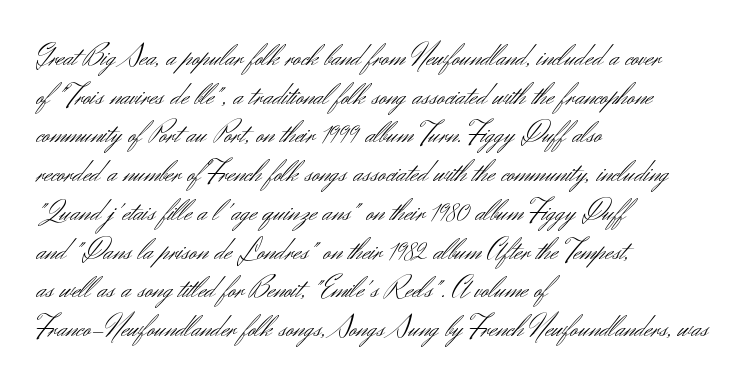
Q: Is the text bold? A: No.
Q: Is the text italic (slanted)? A: Yes.
Q: Is the typeface a serif or a sans-serif typeface? A: Sans-serif.
Q: Is the text underlined? A: No.
Q: How is the paragraph aligned? A: Left-aligned.
Q: Is the spacing between letters normal or unusually wide? A: Normal.
Q: Is the spacing between lines tight, normal or loose? A: Normal.
Q: Width (condensed, normal, or wide)? A: Normal.
Q: Stroke contrast? A: Medium.
Q: x-height? A: Small.
Q: Monospaced? A: No.
